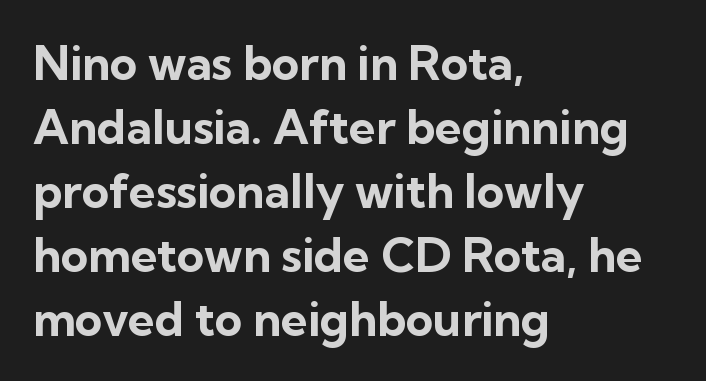
The image shows 47 px bold sans-serif type, upright; set left-aligned, normal line spacing (1.36x), normal letter spacing, not underlined; low stroke contrast and a medium x-height.
